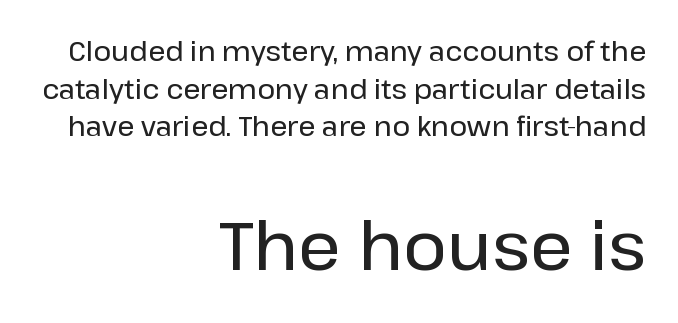
Q: Is the text italic (slanted)? A: No, it is upright.
Q: Is the typeface a serif or a sans-serif typeface? A: Sans-serif.
Q: Is the text underlined? A: No.
Q: How is the paragraph aligned? A: Right-aligned.
Q: Is the spacing between letters normal or unusually wide? A: Normal.
Q: Is the spacing between lines tight, normal or loose? A: Normal.
Q: Which block of text is set in a larger size, the first (top) or the second (bottom)? A: The second (bottom) one.
Q: Width (condensed, normal, or wide)? A: Normal.
Q: Stroke contrast? A: Low.
Q: x-height? A: Medium.
Q: Monospaced? A: No.
